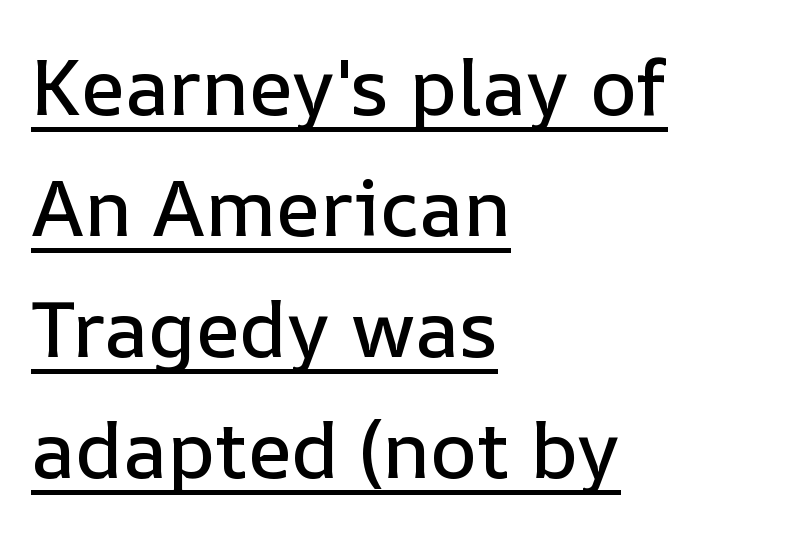
The image shows 79 px text type, upright; set left-aligned, normal line spacing (1.53x), normal letter spacing, underlined; low stroke contrast and a medium x-height.
